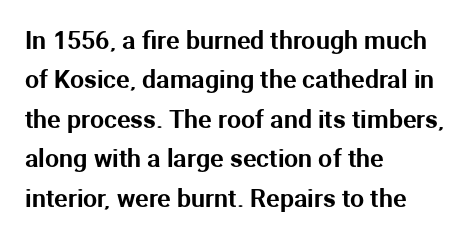
{"italic": "no", "underline": "no", "align": "left", "line_spacing": "normal", "line_spacing_ratio": 1.58, "letter_spacing": "normal", "letter_spacing_em": 0.0, "glyph_px": 25}
